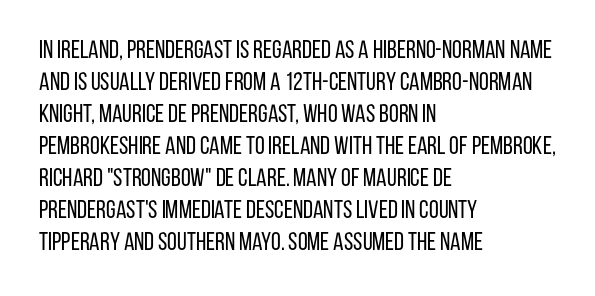
Q: Is the text bold? A: No.
Q: Is the text italic (slanted)? A: No, it is upright.
Q: Is the text underlined? A: No.
Q: How is the paragraph aligned? A: Left-aligned.
Q: Is the spacing between letters normal or unusually wide? A: Normal.
Q: Is the spacing between lines tight, normal or loose? A: Normal.
